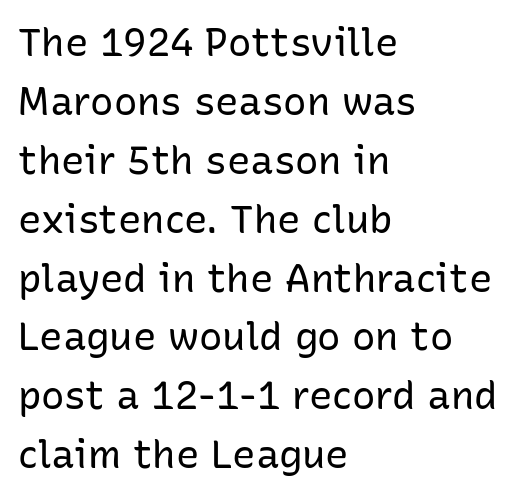
Q: Is the text bold? A: No.
Q: Is the text italic (slanted)? A: No, it is upright.
Q: Is the typeface a serif or a sans-serif typeface? A: Sans-serif.
Q: Is the text underlined? A: No.
Q: How is the paragraph aligned? A: Left-aligned.
Q: Is the spacing between letters normal or unusually wide? A: Normal.
Q: Is the spacing between lines tight, normal or loose? A: Normal.
Q: Width (condensed, normal, or wide)? A: Normal.
Q: Stroke contrast? A: Low.
Q: x-height? A: Medium.
Q: Monospaced? A: No.
